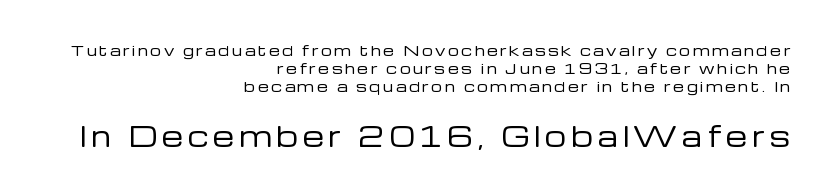
Q: Is the text bold? A: No.
Q: Is the text italic (slanted)? A: No, it is upright.
Q: Is the text underlined? A: No.
Q: How is the paragraph aligned? A: Right-aligned.
Q: Is the spacing between lines tight, normal or loose? A: Normal.
Q: Which block of text is set in a larger size, the first (top) or the second (bottom)? A: The second (bottom) one.
